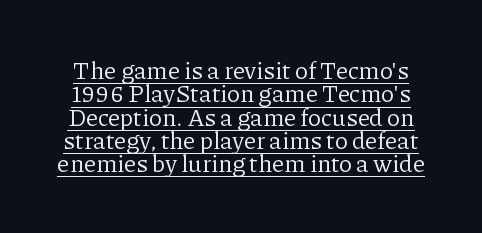
Q: Is the text bold? A: No.
Q: Is the text italic (slanted)? A: No, it is upright.
Q: Is the text underlined? A: Yes.
Q: Is the spacing between letters normal or unusually wide? A: Normal.
Q: Is the spacing between lines tight, normal or loose? A: Tight.
